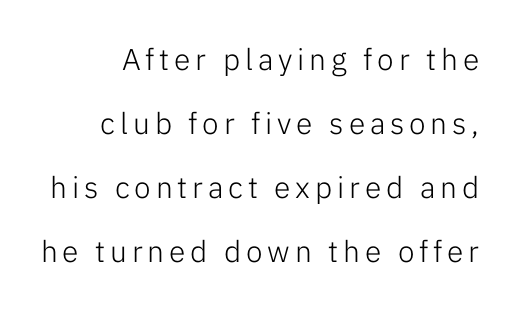
Proportional: the letters do not fall into vertical columns. Font category for this specimen: sans-serif. The area under the type is left untouched. The type sits square on the baseline with zero lean. The letters look calm and open, with moderate or lighter stems. Rows of type keep a wide berth in the vertical direction.
